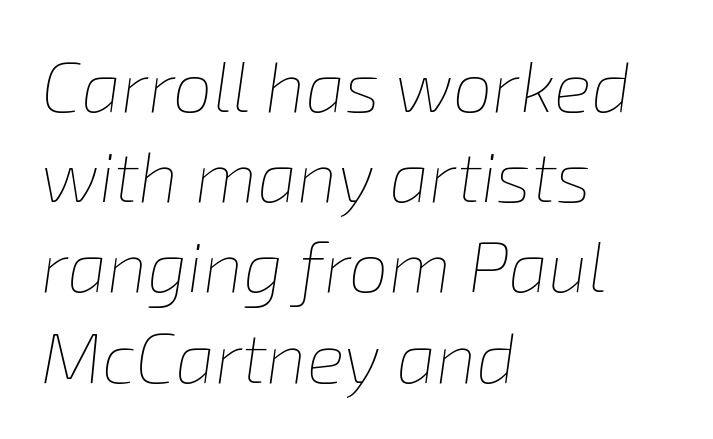
Q: Is the text bold? A: No.
Q: Is the text italic (slanted)? A: Yes, it leans right by about 8 degrees.
Q: Is the text underlined? A: No.
Q: How is the paragraph aligned? A: Left-aligned.
Q: Is the spacing between letters normal or unusually wide? A: Normal.
Q: Is the spacing between lines tight, normal or loose? A: Normal.
Q: Width (condensed, normal, or wide)? A: Normal.
Q: Stroke contrast? A: Low.
Q: x-height? A: Medium.
Q: Monospaced? A: No.
